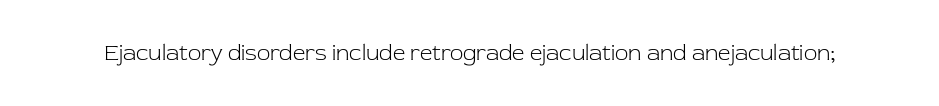
The space directly below the letters is spotless. Quick note: not italic, upright. The line texture is even and compact thanks to regular tracking. These glyphs show unthickened strokes, regular width or finer.
